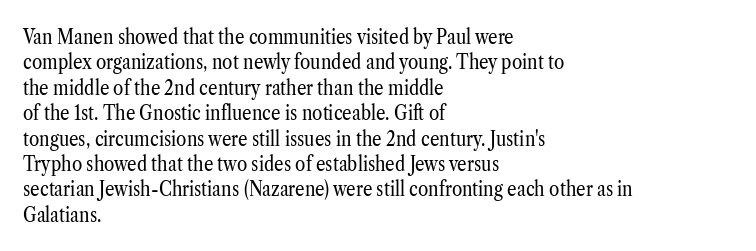
{"italic": "no", "bold": "no", "underline": "no", "align": "left", "line_spacing_ratio": 1.21, "letter_spacing": "normal", "letter_spacing_em": 0.0, "glyph_px": 21}
